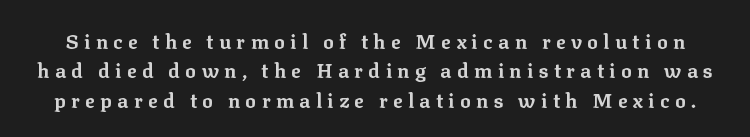
The image shows 20 px bold type, upright; set normal line spacing (1.47x), unusually wide letter spacing (+0.27 em), not underlined.
